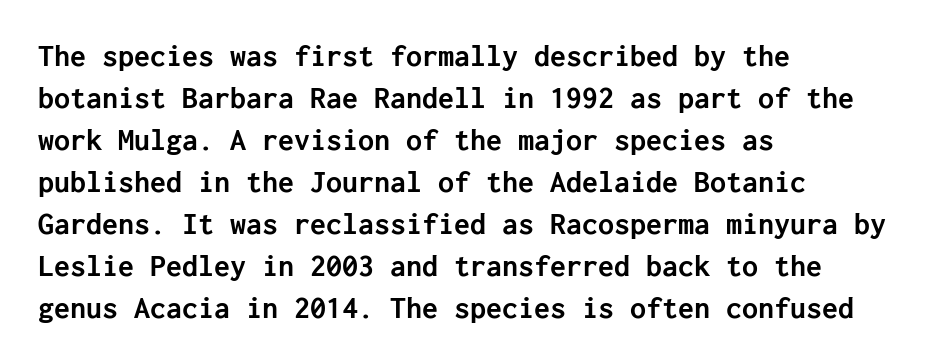
{"serif": "no", "italic": "no", "bold": "yes", "weight": "semibold", "width": "normal", "stroke_contrast": "low", "x_height": "medium", "underline": "no", "align": "left", "line_spacing": "normal", "line_spacing_ratio": 1.31, "letter_spacing": "normal", "letter_spacing_em": 0.0, "glyph_px": 32}
